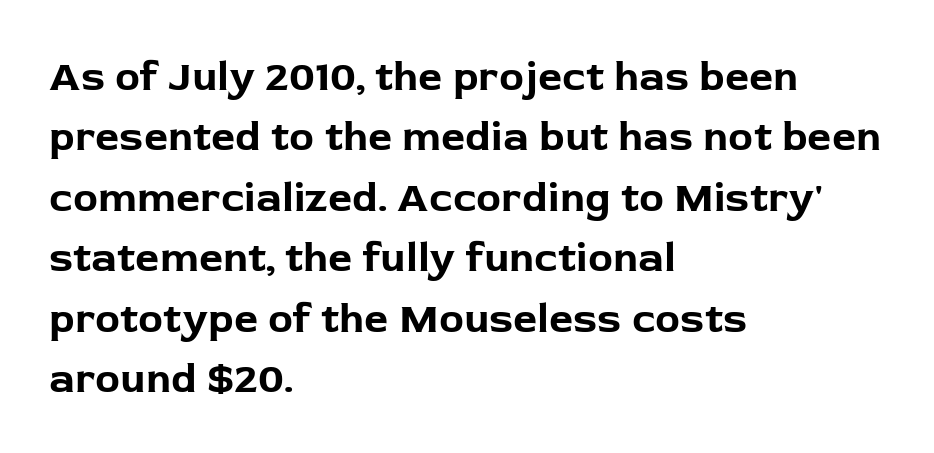
The image shows 42 px bold sans-serif type, upright; set left-aligned, normal line spacing (1.44x), normal letter spacing, not underlined; low stroke contrast and a medium x-height.
